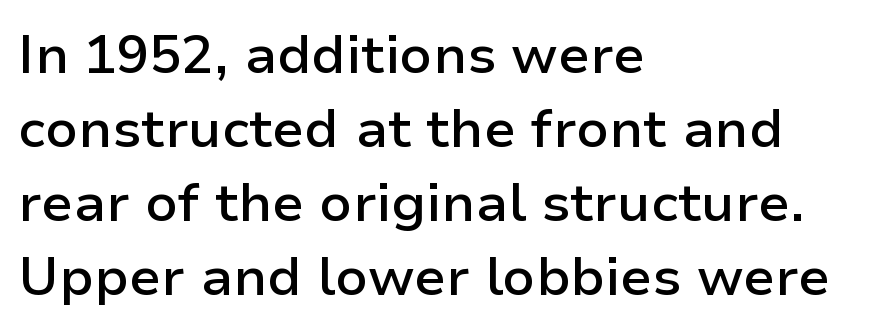
Q: Is the text bold? A: Semi-bold.
Q: Is the text italic (slanted)? A: No, it is upright.
Q: Is the typeface a serif or a sans-serif typeface? A: Sans-serif.
Q: Is the text underlined? A: No.
Q: How is the paragraph aligned? A: Left-aligned.
Q: Is the spacing between letters normal or unusually wide? A: Normal.
Q: Is the spacing between lines tight, normal or loose? A: Normal.
Q: Width (condensed, normal, or wide)? A: Normal.
Q: Stroke contrast? A: Low.
Q: x-height? A: Medium.
Q: Monospaced? A: No.
